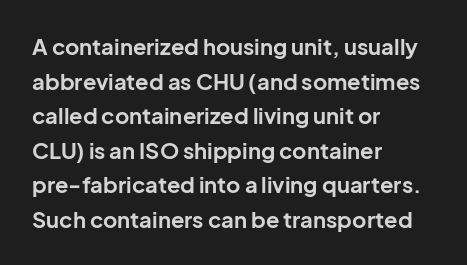
Q: Is the text bold? A: Yes.
Q: Is the text italic (slanted)? A: No, it is upright.
Q: Is the text underlined? A: No.
Q: How is the paragraph aligned? A: Left-aligned.
Q: Is the spacing between letters normal or unusually wide? A: Normal.
Q: Is the spacing between lines tight, normal or loose? A: Normal.
